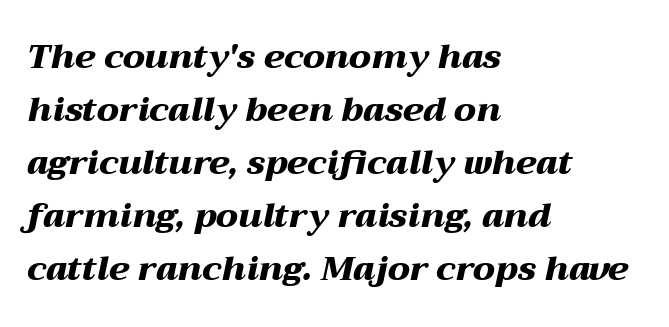
Q: Is the text bold? A: Yes.
Q: Is the text italic (slanted)? A: Yes, it leans right by about 12 degrees.
Q: Is the text underlined? A: No.
Q: How is the paragraph aligned? A: Left-aligned.
Q: Is the spacing between letters normal or unusually wide? A: Normal.
Q: Is the spacing between lines tight, normal or loose? A: Normal.
Q: Width (condensed, normal, or wide)? A: Wide.
Q: Stroke contrast? A: Medium.
Q: x-height? A: Medium.
Q: Monospaced? A: No.
